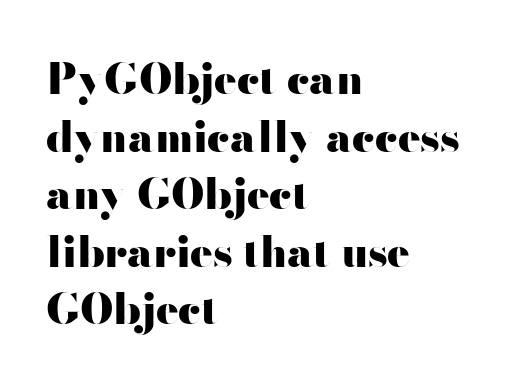
Q: Is the text bold? A: Yes.
Q: Is the text italic (slanted)? A: No, it is upright.
Q: Is the typeface a serif or a sans-serif typeface? A: Sans-serif.
Q: Is the text underlined? A: No.
Q: How is the paragraph aligned? A: Left-aligned.
Q: Is the spacing between letters normal or unusually wide? A: Normal.
Q: Is the spacing between lines tight, normal or loose? A: Normal.
Q: Width (condensed, normal, or wide)? A: Wide.
Q: Stroke contrast? A: High.
Q: x-height? A: Small.
Q: Monospaced? A: No.
